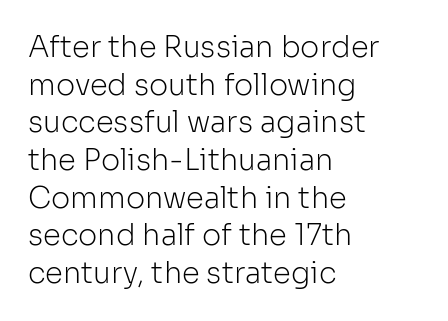
The image shows 29 px light sans-serif type, upright; set left-aligned, normal line spacing (1.3x), normal letter spacing, not underlined; low stroke contrast and a medium x-height.
